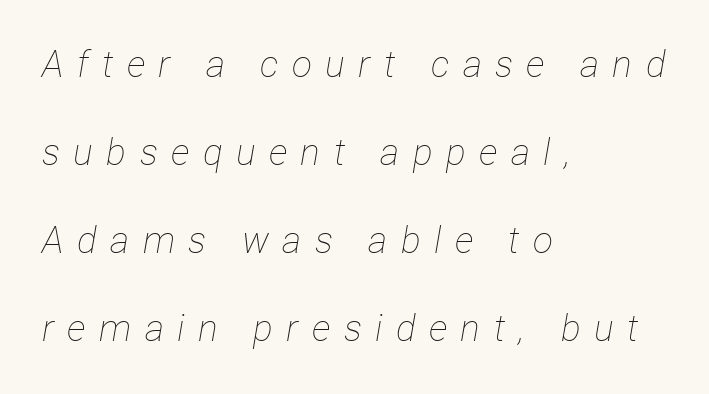
The image shows 37 px thin, condensed type, italic (leaning right); set left-aligned, loose line spacing (2.38x), unusually wide letter spacing (+0.36 em), not underlined; low stroke contrast and a medium x-height.
